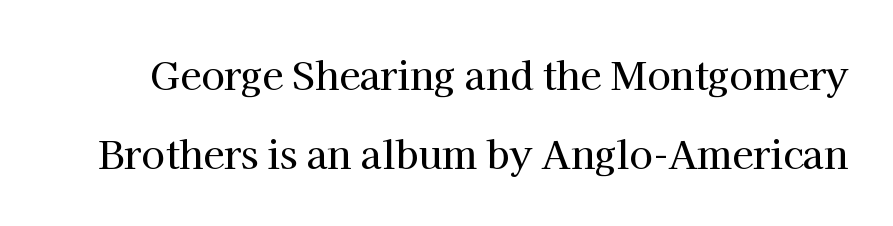
A serif font was chosen for this passage. Honestly, there is no underline to notice here at all. Rows of type keep a wide berth in the vertical direction. The rendering uses natural spacing where letterforms have individual widths. There is no visible air inserted between adjacent glyphs.
